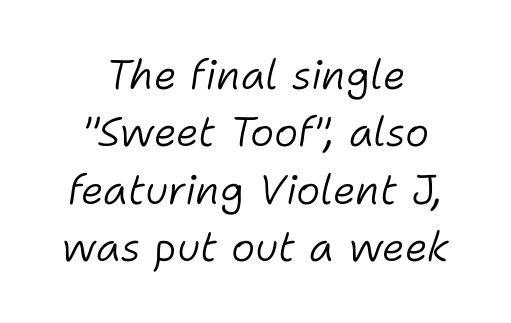
The image shows 41 px light type, italic (leaning right); set centered, normal line spacing (1.4x), normal letter spacing, not underlined; low stroke contrast and a medium x-height.
